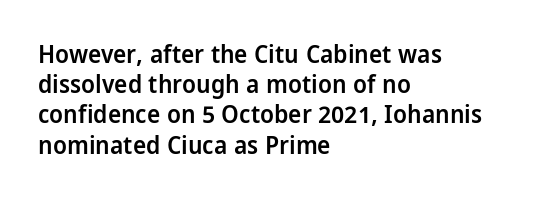
{"italic": "no", "bold": "semi", "underline": "no", "align": "left", "line_spacing_ratio": 1.21, "letter_spacing": "normal", "letter_spacing_em": 0.0, "glyph_px": 25}
